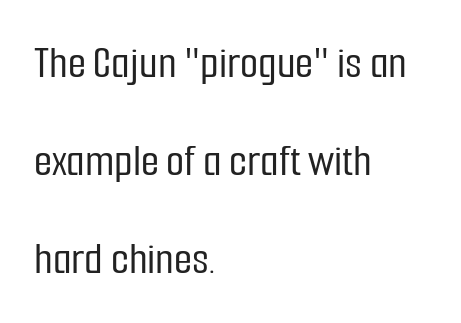
{"serif": "no", "italic": "no", "width": "condensed", "stroke_contrast": "low", "x_height": "medium", "monospaced": "no", "underline": "no", "align": "left", "line_spacing": "loose", "line_spacing_ratio": 2.09, "letter_spacing": "normal", "letter_spacing_em": 0.0, "glyph_px": 47}
